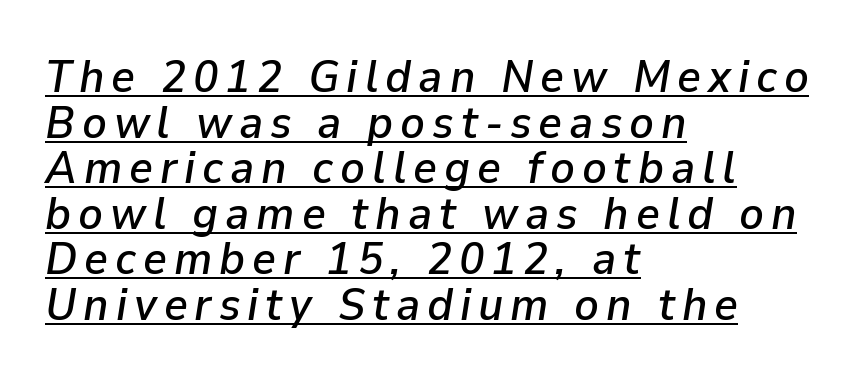
The image shows 46 px text type, italic (leaning right); set left-aligned, tight line spacing (0.99x), underlined; low stroke contrast and a medium x-height.
